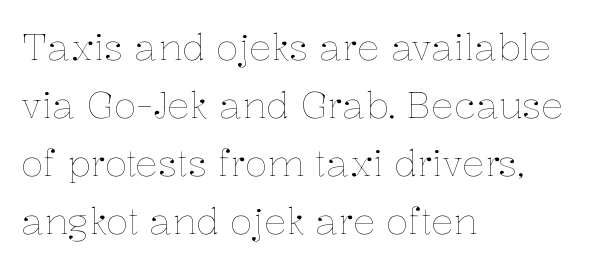
Q: Is the text bold? A: No.
Q: Is the text italic (slanted)? A: No, it is upright.
Q: Is the text underlined? A: No.
Q: How is the paragraph aligned? A: Left-aligned.
Q: Is the spacing between letters normal or unusually wide? A: Normal.
Q: Is the spacing between lines tight, normal or loose? A: Normal.
Q: Width (condensed, normal, or wide)? A: Normal.
Q: Stroke contrast? A: Low.
Q: x-height? A: Medium.
Q: Monospaced? A: No.
